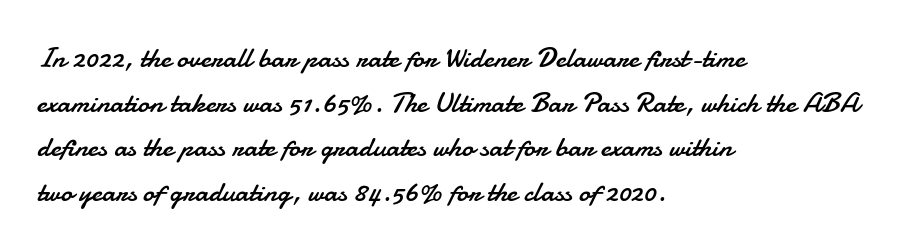
{"serif": "no", "bold": "no", "weight": "regular", "width": "normal", "stroke_contrast": "low", "x_height": "small", "monospaced": "no", "underline": "no", "align": "left", "line_spacing": "normal", "line_spacing_ratio": 1.54, "letter_spacing": "normal", "letter_spacing_em": 0.0, "glyph_px": 29}
